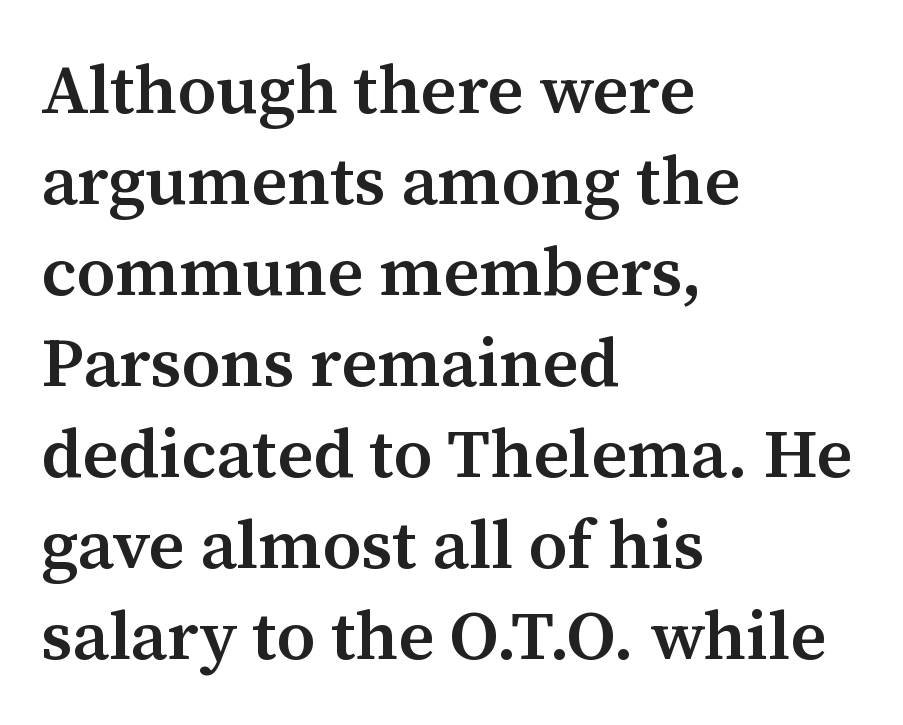
This is moderately heavy type, rendered in semibold. Characters follow at the spacing the type designer built in. The characters display serif detailing at their extremities. Vertical spacing — default.
